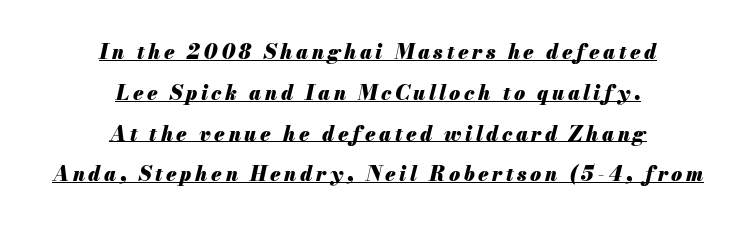
The image shows 20 px bold type, italic (leaning right); set centered, loose line spacing (2.04x), underlined.
